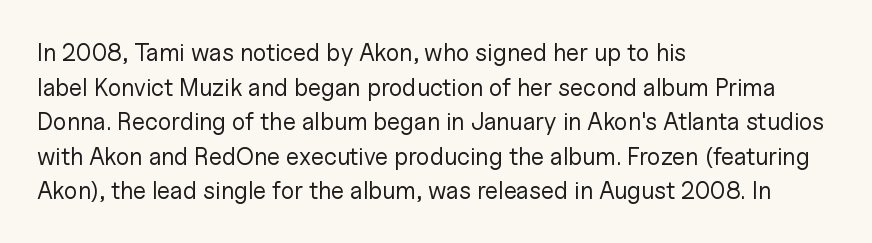
Regarding leading, the lines here are spaced in the standard way. The letters look calm and open, with moderate or lighter stems. Layout note: lines flush left. The rendering keeps characters at their native spacing. The lettering stays uniformly vertical, giving the passage a roman look. Underline: absent.
